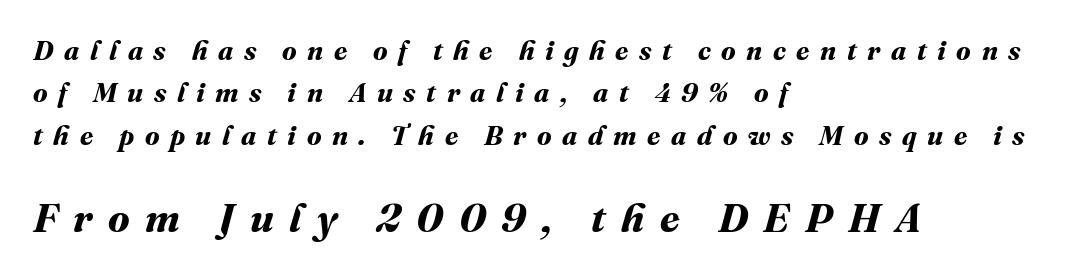
The image shows 40 px bold type; set left-aligned, normal line spacing (1.57x), unusually wide letter spacing (+0.39 em), not underlined; the second (bottom) block is 1.48x larger; medium stroke contrast and a medium x-height.
